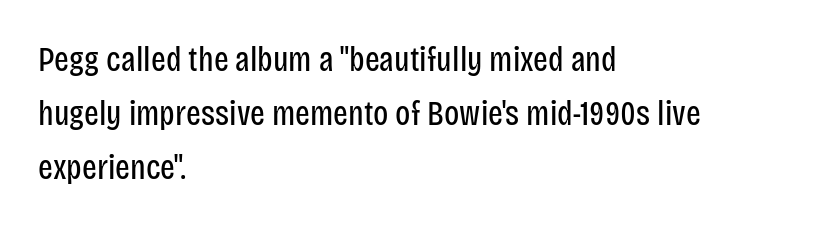
The image shows 35 px regular-weight, condensed sans-serif type, upright; set left-aligned, normal line spacing (1.54x), normal letter spacing, not underlined; low stroke contrast and a large x-height.
